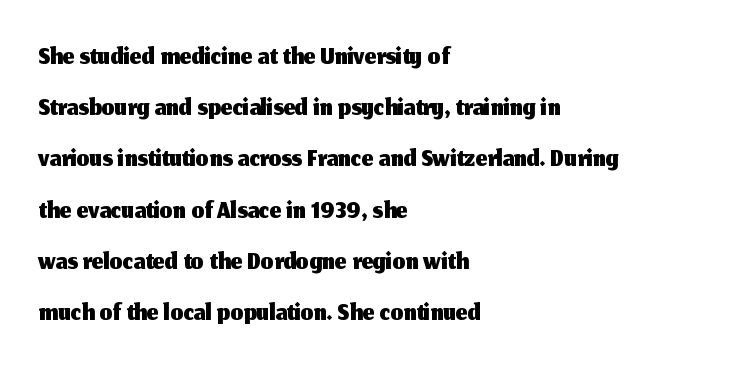
{"serif": "no", "italic": "no", "width": "normal", "stroke_contrast": "medium", "x_height": "medium", "monospaced": "no", "underline": "no", "align": "left", "line_spacing": "normal", "line_spacing_ratio": 1.25, "letter_spacing": "normal", "letter_spacing_em": 0.0, "glyph_px": 41}
